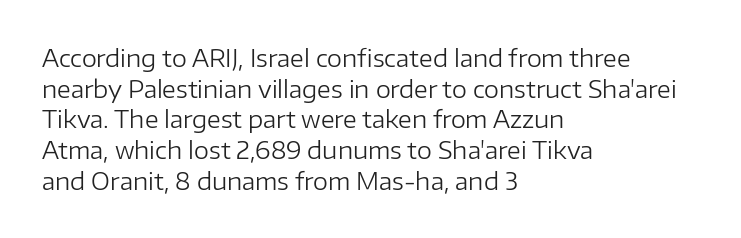
Is the type heavy? It reads as light-to-regular instead. Leftover space on each line is placed entirely after the last word. Characters follow at the spacing the type designer built in. The passage shown stacks its lines at a standard gap.
